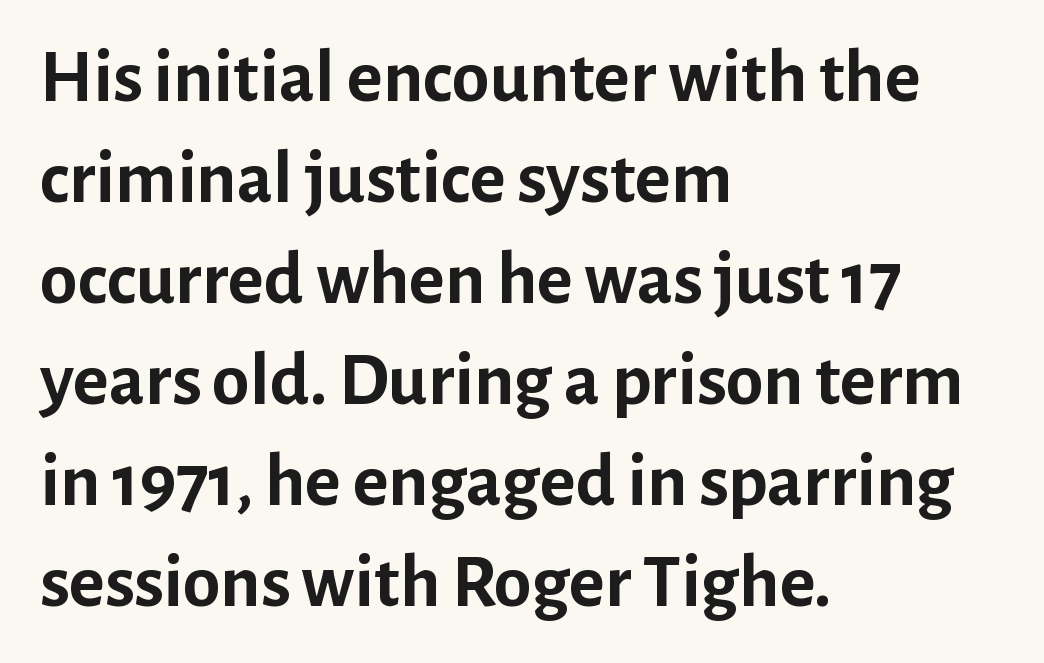
{"serif": "no", "italic": "no", "bold": "yes", "weight": "semibold", "width": "normal", "stroke_contrast": "low", "x_height": "medium", "monospaced": "no", "underline": "no", "align": "left", "line_spacing": "normal", "line_spacing_ratio": 1.33, "letter_spacing": "normal", "letter_spacing_em": 0.0, "glyph_px": 76}
